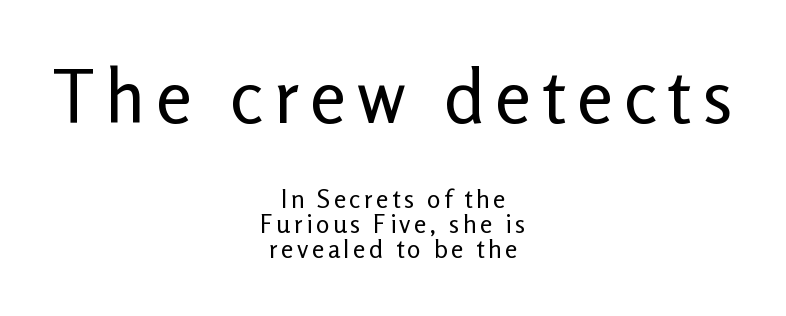
The image shows 74 px regular-weight sans-serif type, upright; set centered, tight line spacing (0.99x), not underlined; the first (top) block is 2.96x larger; low stroke contrast and a medium x-height.
